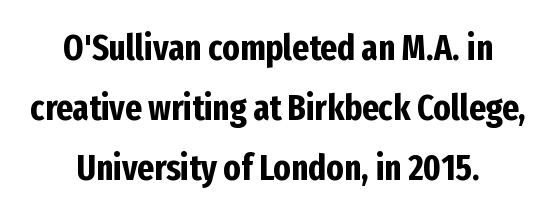
How heavy is the stroke? Heavy — this is a bold. The letterforms sit shoulder to shoulder at normal distance. This rendering features lettering with no underline. You could not count columns in this text — the font is proportionally spaced.
